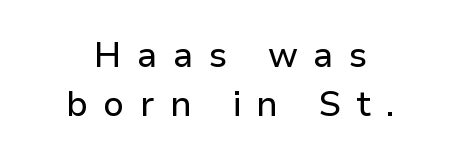
The image shows 35 px sans-serif type, upright; set centered, normal line spacing (1.39x), unusually wide letter spacing (+0.44 em), not underlined; low stroke contrast and a medium x-height.
